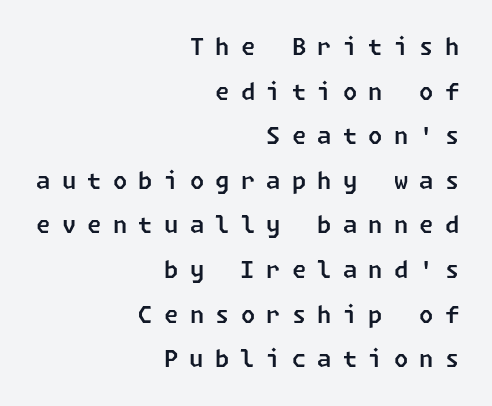
Q: Is the text underlined? A: No.
Q: How is the paragraph aligned? A: Right-aligned.
Q: Is the spacing between letters normal or unusually wide? A: Unusually wide.
Q: Is the spacing between lines tight, normal or loose? A: Loose.
